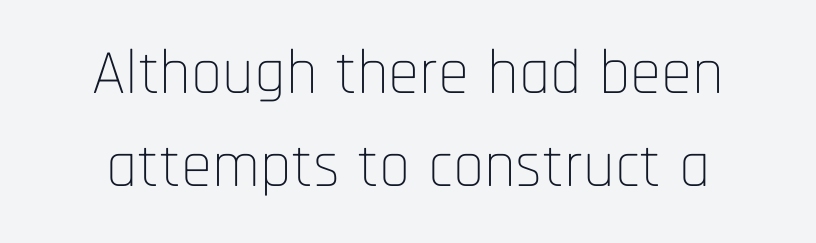
Q: Is the text bold? A: No.
Q: Is the text italic (slanted)? A: No, it is upright.
Q: Is the typeface a serif or a sans-serif typeface? A: Sans-serif.
Q: Is the text underlined? A: No.
Q: How is the paragraph aligned? A: Centered.
Q: Is the spacing between letters normal or unusually wide? A: Normal.
Q: Is the spacing between lines tight, normal or loose? A: Normal.
Q: Width (condensed, normal, or wide)? A: Condensed.
Q: Stroke contrast? A: Low.
Q: x-height? A: Large.
Q: Monospaced? A: No.
